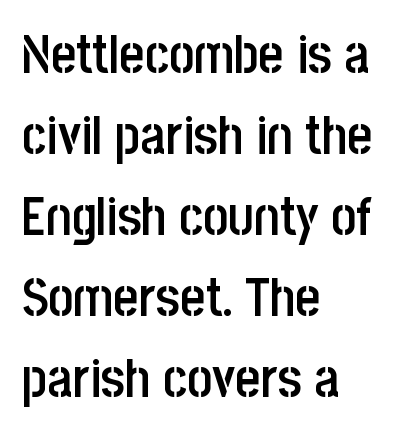
The image shows 54 px semibold, condensed sans-serif type, upright; set left-aligned, normal line spacing (1.5x), normal letter spacing, not underlined; low stroke contrast and a large x-height.
